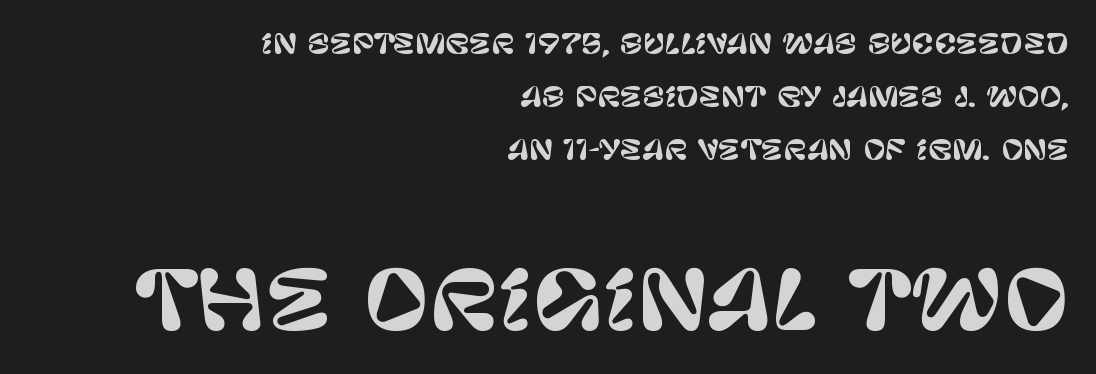
Proportional: the letters do not fall into vertical columns. Serifs: no, the terminals of the letterforms are clean. Look at the glyph heights: the lower group is clearly the bigger setting. Students, note that the glyphs here touch the page at normal intervals. Type without underlining.
